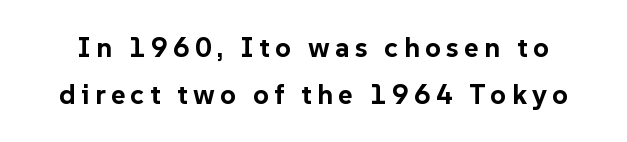
The image shows 28 px bold sans-serif type, upright; set normal line spacing (1.68x), not underlined; low stroke contrast and a medium x-height.
